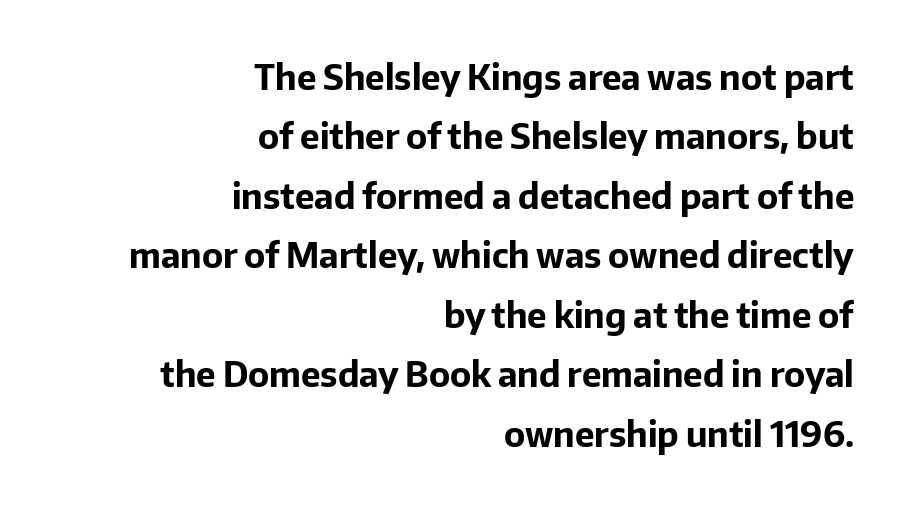
Q: Is the text bold? A: Yes.
Q: Is the text italic (slanted)? A: No, it is upright.
Q: Is the typeface a serif or a sans-serif typeface? A: Sans-serif.
Q: Is the text underlined? A: No.
Q: How is the paragraph aligned? A: Right-aligned.
Q: Is the spacing between letters normal or unusually wide? A: Normal.
Q: Is the spacing between lines tight, normal or loose? A: Normal.
Q: Width (condensed, normal, or wide)? A: Normal.
Q: Stroke contrast? A: Low.
Q: x-height? A: Medium.
Q: Monospaced? A: No.
